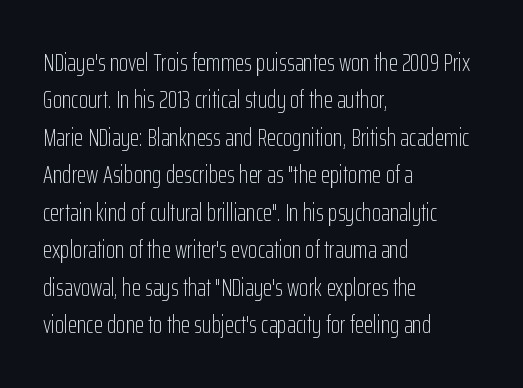
{"italic": "no", "bold": "no", "underline": "no", "align": "left", "line_spacing": "normal", "line_spacing_ratio": 1.56, "letter_spacing": "normal", "letter_spacing_em": 0.0, "glyph_px": 24}
